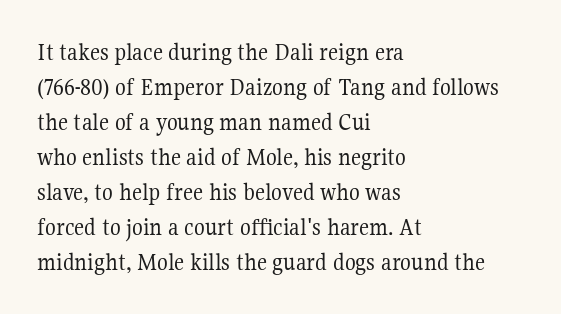
Q: Is the text bold? A: No.
Q: Is the text italic (slanted)? A: No, it is upright.
Q: Is the text underlined? A: No.
Q: How is the paragraph aligned? A: Left-aligned.
Q: Is the spacing between letters normal or unusually wide? A: Normal.
Q: Is the spacing between lines tight, normal or loose? A: Normal.
